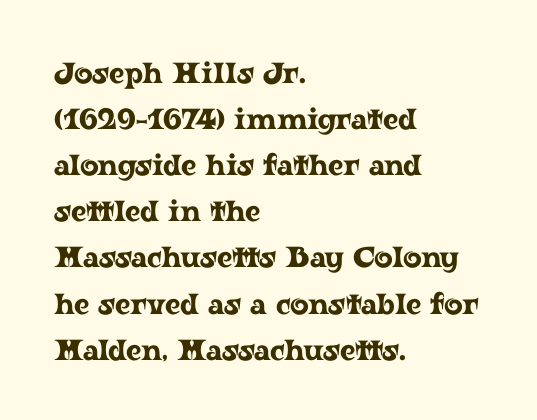
{"serif": "yes", "italic": "no", "width": "wide", "stroke_contrast": "low", "x_height": "medium", "monospaced": "no", "underline": "no", "align": "left", "line_spacing": "normal", "line_spacing_ratio": 1.59, "letter_spacing": "normal", "letter_spacing_em": 0.0, "glyph_px": 29}
